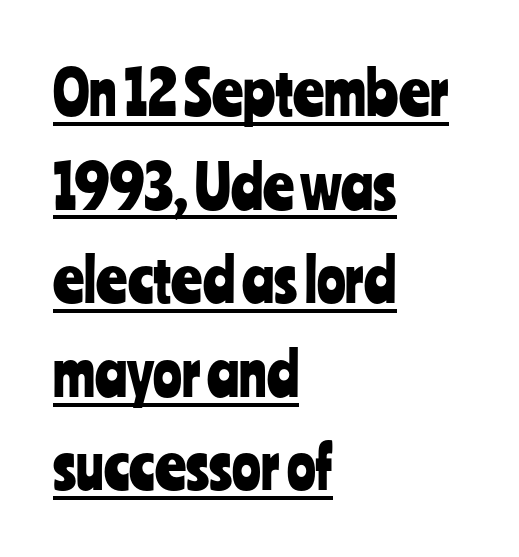
The image shows 60 px condensed sans-serif type, upright; set left-aligned, normal line spacing (1.56x), normal letter spacing, underlined; low stroke contrast and a medium x-height.
